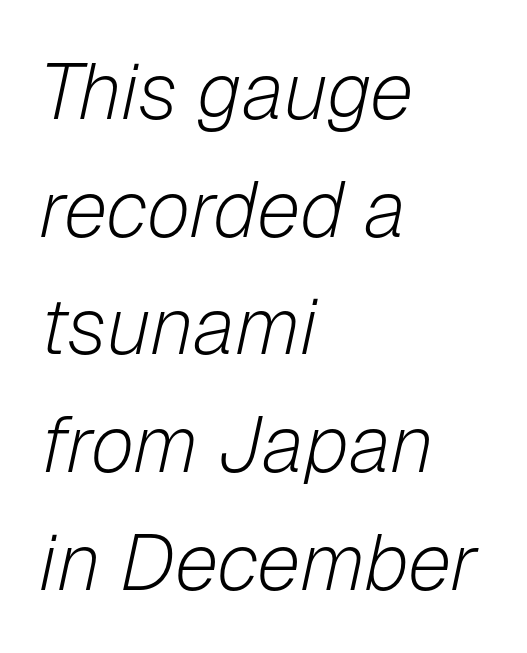
Q: Is the text bold? A: No.
Q: Is the text italic (slanted)? A: Yes, it leans right by about 12 degrees.
Q: Is the text underlined? A: No.
Q: How is the paragraph aligned? A: Left-aligned.
Q: Is the spacing between letters normal or unusually wide? A: Normal.
Q: Is the spacing between lines tight, normal or loose? A: Normal.
Q: Width (condensed, normal, or wide)? A: Normal.
Q: Stroke contrast? A: Low.
Q: x-height? A: Medium.
Q: Monospaced? A: No.
